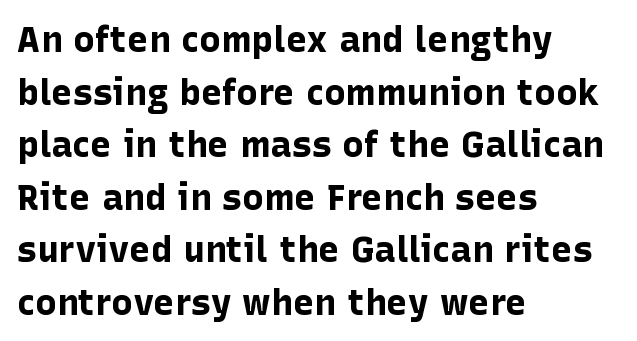
The image shows 36 px bold sans-serif type, upright; set left-aligned, normal line spacing (1.46x), normal letter spacing, not underlined; low stroke contrast and a medium x-height.
